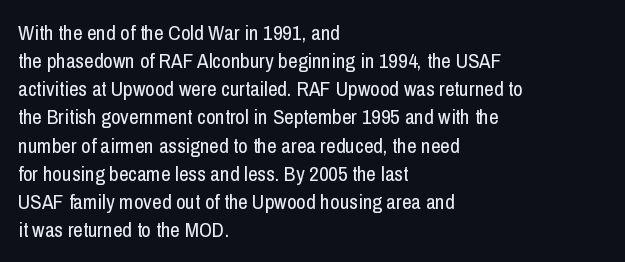
Q: Is the text bold? A: No.
Q: Is the text italic (slanted)? A: No, it is upright.
Q: Is the text underlined? A: No.
Q: How is the paragraph aligned? A: Left-aligned.
Q: Is the spacing between letters normal or unusually wide? A: Normal.
Q: Is the spacing between lines tight, normal or loose? A: Normal.
